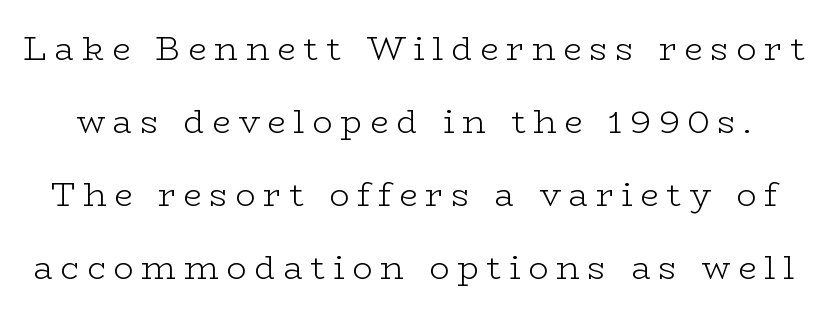
What kind of face is this? One with serifs. Here the designer chose a conventional face with non-uniform glyph widths. A clean baseline with only descenders dipping below it. This is not heavy type; no bold has been used. Spacing between characters has been opened up far beyond the box default. Interline gaps are noticeably wide in this sample.
